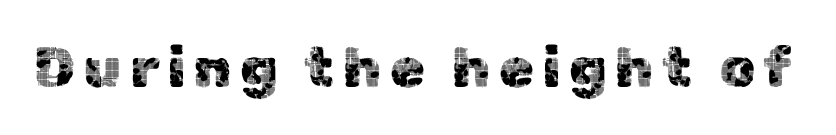
The image shows 57 px sans-serif type, upright; set not underlined; a medium x-height.
